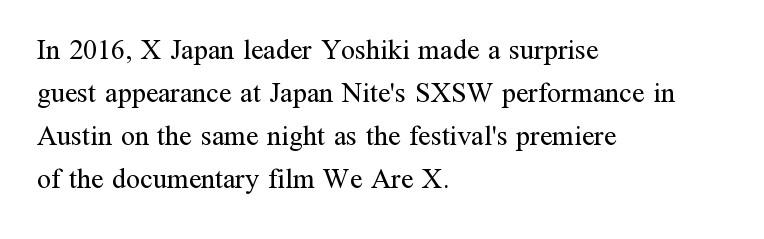
Nothing unusual about the tracking: characters are spaced as the font intends. Anything drawn beneath the words? Only blank space. Students, observe: this is what conventionally led text looks like. Typeset ragged right — the left edge is the straight one.
